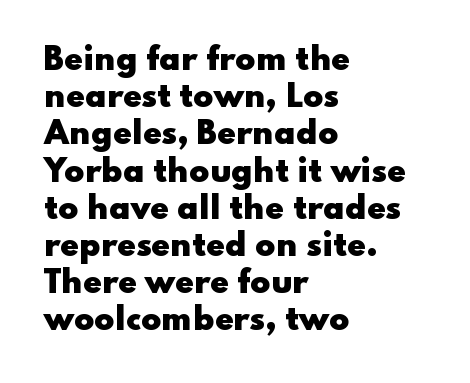
The rendering shows plain stroke endings on the letterforms — a sans-serif design. Descenders hang freely into open space. Glyph-to-glyph distance matches everyday printed text. You can tell it's not italic because the verticals are truly vertical. Summary of weight: heavy, a full bold. The face used here is proportionally spaced, like ordinary book or web type.
